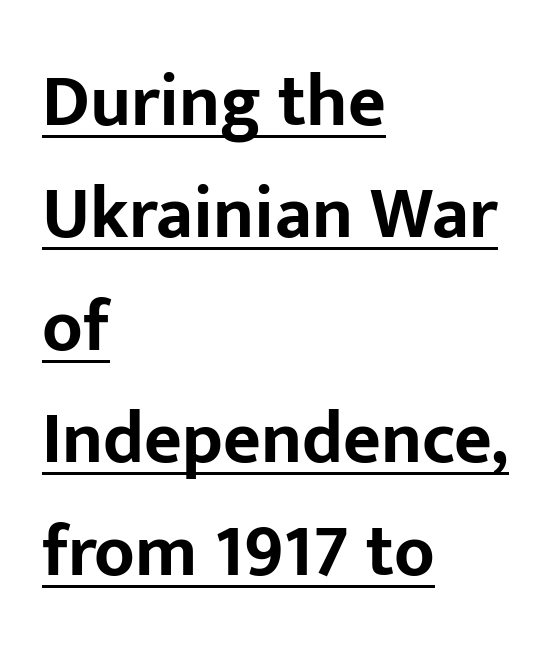
{"serif": "no", "italic": "no", "bold": "yes", "weight": "bold", "width": "normal", "stroke_contrast": "low", "x_height": "medium", "monospaced": "no", "underline": "yes", "align": "left", "line_spacing": "normal", "line_spacing_ratio": 1.54, "letter_spacing": "normal", "letter_spacing_em": 0.0, "glyph_px": 73}
